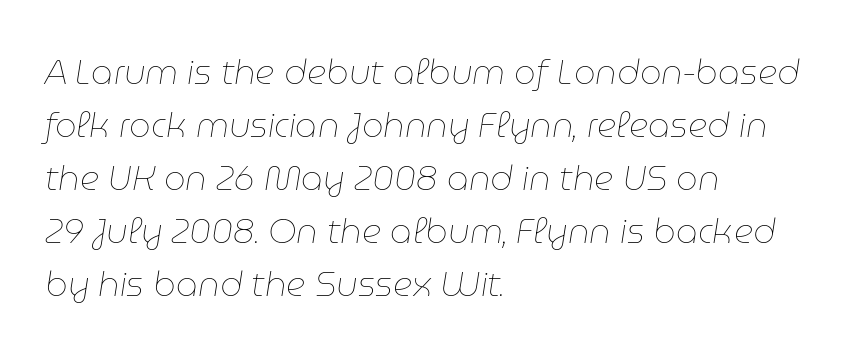
The image shows 34 px thin type, italic (leaning right); set left-aligned, normal line spacing (1.56x), normal letter spacing, not underlined; low stroke contrast and a medium x-height.
